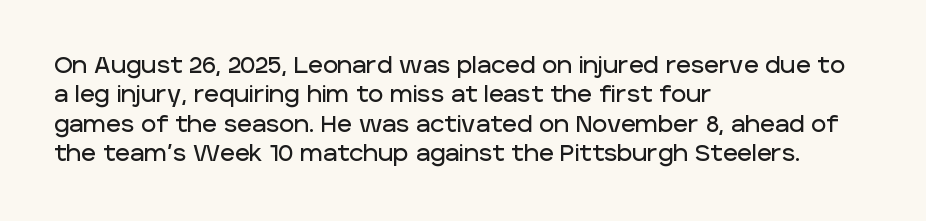
The image shows 23 px text type, upright; set left-aligned, normal line spacing (1.28x), normal letter spacing, not underlined.
